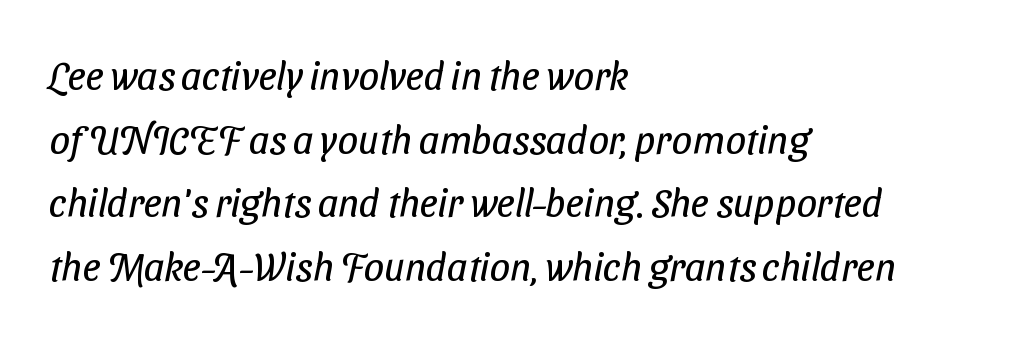
The image shows 40 px regular-weight, condensed sans-serif type; set left-aligned, normal line spacing (1.59x), normal letter spacing, not underlined; low stroke contrast and a medium x-height.
